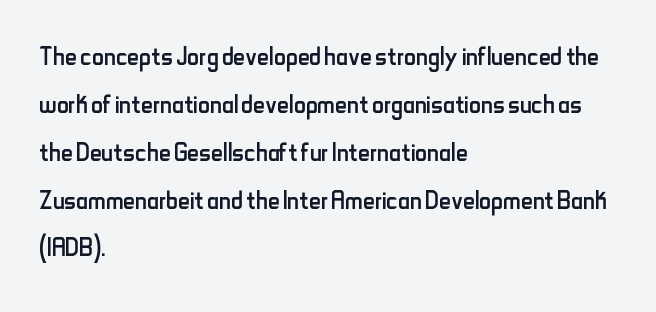
Q: Is the text bold? A: No.
Q: Is the text italic (slanted)? A: No, it is upright.
Q: Is the typeface a serif or a sans-serif typeface? A: Sans-serif.
Q: Is the text underlined? A: No.
Q: How is the paragraph aligned? A: Left-aligned.
Q: Is the spacing between letters normal or unusually wide? A: Normal.
Q: Is the spacing between lines tight, normal or loose? A: Normal.
Q: Width (condensed, normal, or wide)? A: Condensed.
Q: Stroke contrast? A: Low.
Q: x-height? A: Small.
Q: Monospaced? A: No.
